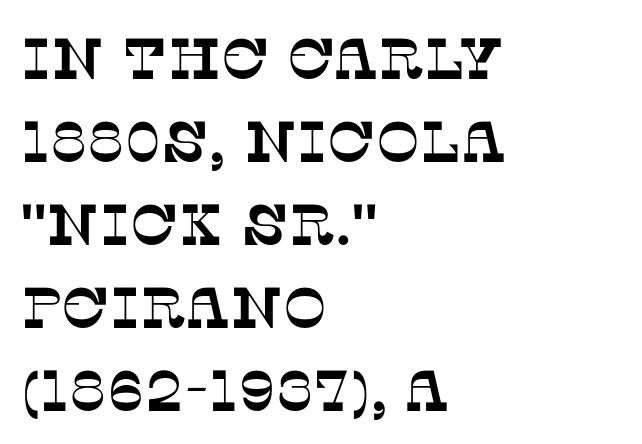
Q: Is the typeface a serif or a sans-serif typeface? A: Serif.
Q: Is the text underlined? A: No.
Q: How is the paragraph aligned? A: Left-aligned.
Q: Is the spacing between letters normal or unusually wide? A: Normal.
Q: Is the spacing between lines tight, normal or loose? A: Normal.
Q: Width (condensed, normal, or wide)? A: Normal.
Q: Stroke contrast? A: Low.
Q: x-height? A: Large.
Q: Monospaced? A: No.
